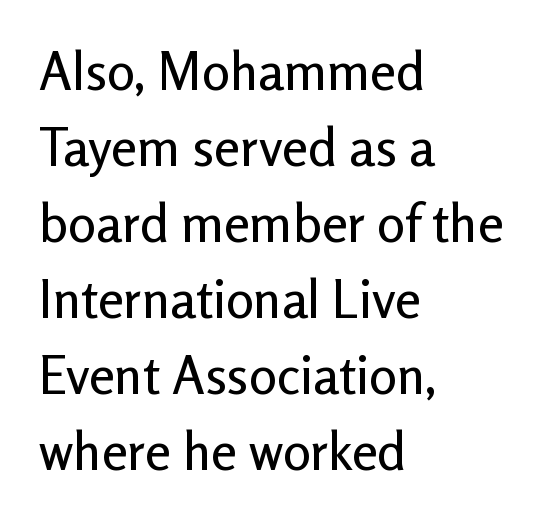
Q: Is the text italic (slanted)? A: No, it is upright.
Q: Is the typeface a serif or a sans-serif typeface? A: Sans-serif.
Q: Is the text underlined? A: No.
Q: How is the paragraph aligned? A: Left-aligned.
Q: Is the spacing between letters normal or unusually wide? A: Normal.
Q: Is the spacing between lines tight, normal or loose? A: Normal.
Q: Width (condensed, normal, or wide)? A: Normal.
Q: Stroke contrast? A: Low.
Q: x-height? A: Medium.
Q: Monospaced? A: No.
